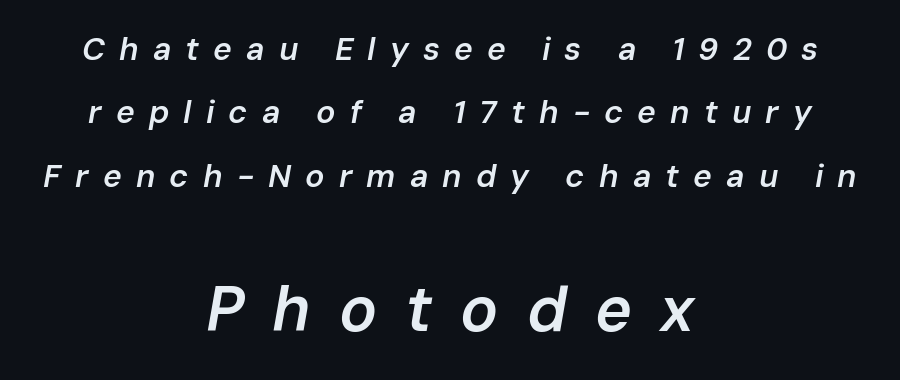
The image shows 63 px semibold type, italic (leaning right); set centered, loose line spacing (1.98x), unusually wide letter spacing (+0.44 em), not underlined; the second (bottom) block is 1.97x larger; low stroke contrast and a medium x-height.
